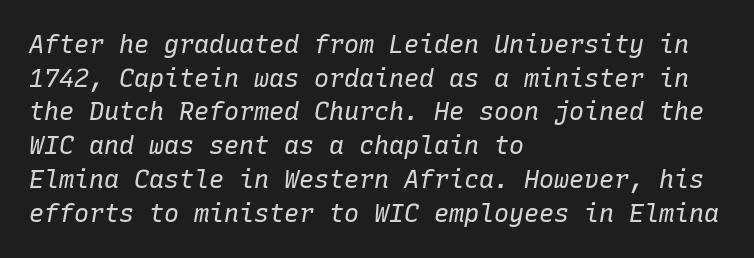
{"italic": "yes", "lean": "right", "slant_degrees": 10, "bold": "no", "underline": "no", "align": "left", "line_spacing": "normal", "line_spacing_ratio": 1.35, "letter_spacing": "normal", "letter_spacing_em": 0.0, "glyph_px": 25}
